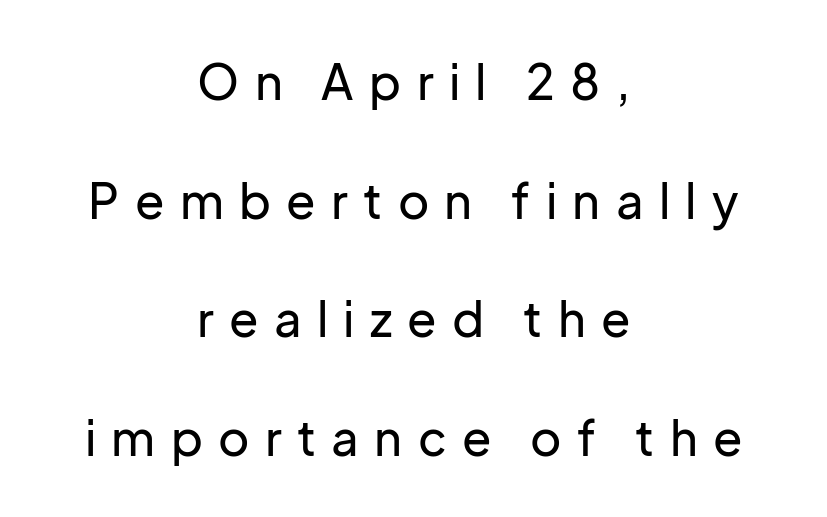
{"serif": "no", "italic": "no", "width": "normal", "stroke_contrast": "low", "x_height": "medium", "monospaced": "no", "underline": "no", "align": "center", "line_spacing": "loose", "line_spacing_ratio": 2.47, "letter_spacing": "wide", "letter_spacing_em": 0.32, "glyph_px": 48}
